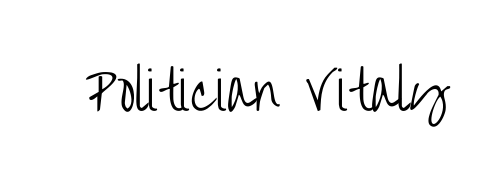
{"serif": "no", "italic": "no", "bold": "no", "weight": "light", "width": "condensed", "stroke_contrast": "low", "x_height": "large", "monospaced": "no", "underline": "no", "letter_spacing": "normal", "letter_spacing_em": 0.0, "glyph_px": 52}
